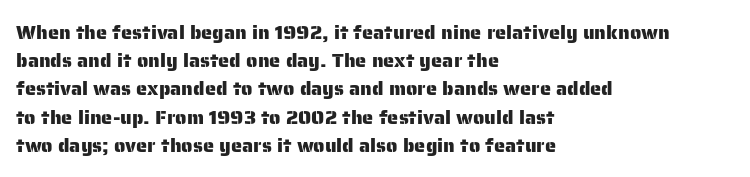
The image shows 20 px text type, upright; set left-aligned, normal line spacing (1.41x), normal letter spacing, not underlined.
